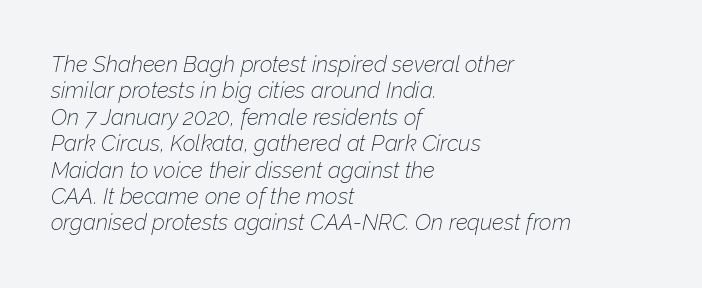
Q: Is the text bold? A: No.
Q: Is the text italic (slanted)? A: Yes, it leans right by about 12 degrees.
Q: Is the text underlined? A: No.
Q: How is the paragraph aligned? A: Left-aligned.
Q: Is the spacing between letters normal or unusually wide? A: Normal.
